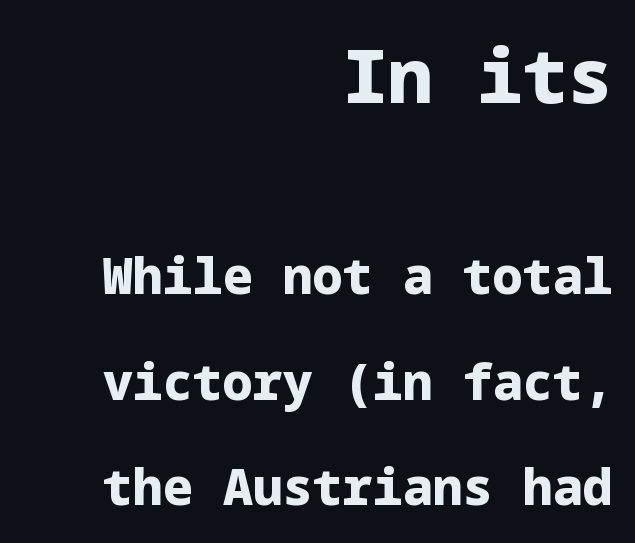
Q: Is the text bold? A: Yes.
Q: Is the text italic (slanted)? A: No, it is upright.
Q: Is the typeface a serif or a sans-serif typeface? A: Sans-serif.
Q: Is the text underlined? A: No.
Q: How is the paragraph aligned? A: Right-aligned.
Q: Is the spacing between letters normal or unusually wide? A: Normal.
Q: Is the spacing between lines tight, normal or loose? A: Loose.
Q: Which block of text is set in a larger size, the first (top) or the second (bottom)? A: The first (top) one.
Q: Width (condensed, normal, or wide)? A: Normal.
Q: Stroke contrast? A: Low.
Q: x-height? A: Medium.
